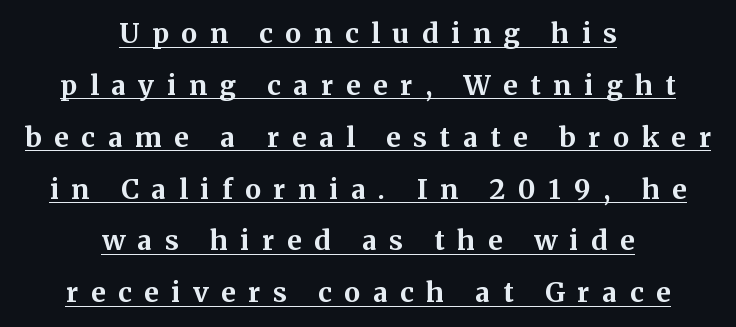
{"italic": "no", "bold": "yes", "underline": "yes", "align": "center", "line_spacing": "loose", "line_spacing_ratio": 1.92, "letter_spacing": "wide", "letter_spacing_em": 0.47, "glyph_px": 27}
